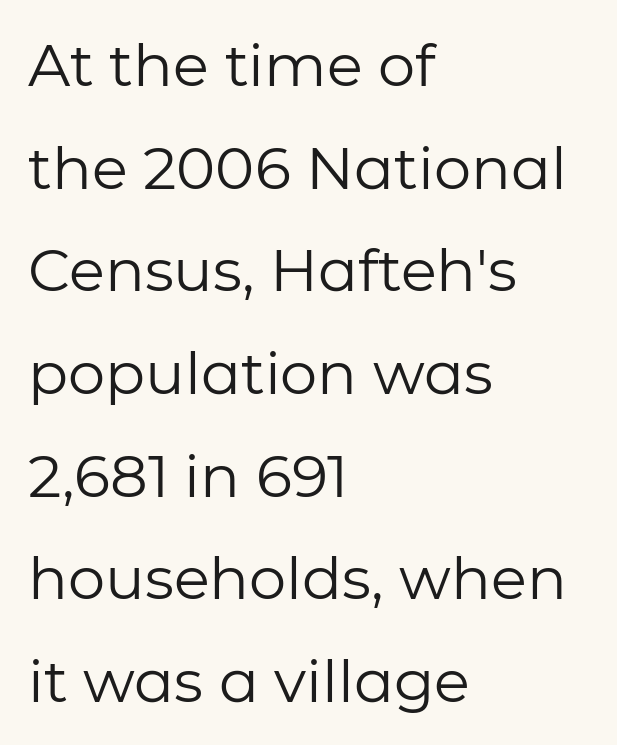
Examine the stroke ends and you'll find no serifs. This rendering uses left alignment, leaving the right contour irregular. The letterforms sit shoulder to shoulder at normal distance. The space beneath each line is pristine and unruled. The typography opts for an upright posture over an oblique one.
